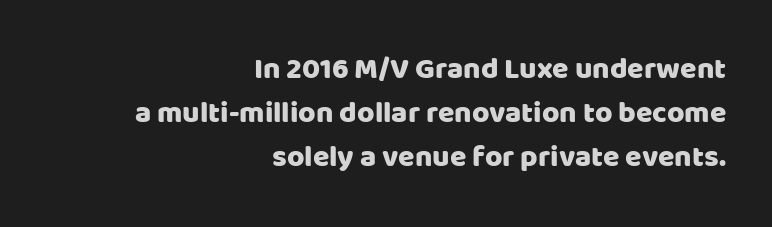
{"serif": "no", "italic": "no", "width": "normal", "stroke_contrast": "low", "x_height": "large", "monospaced": "no", "underline": "no", "align": "right", "line_spacing": "normal", "line_spacing_ratio": 1.46, "letter_spacing": "normal", "letter_spacing_em": 0.0, "glyph_px": 30}
